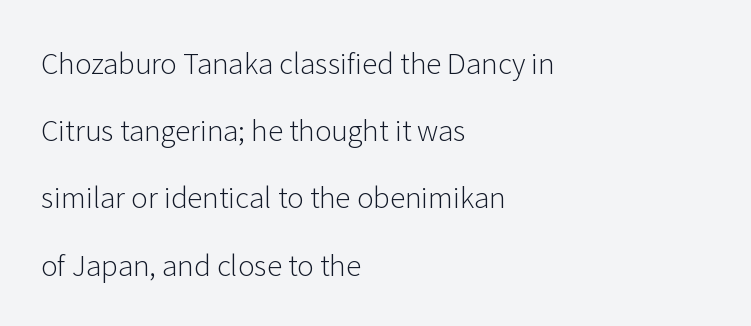
Q: Is the text bold? A: No.
Q: Is the text italic (slanted)? A: No, it is upright.
Q: Is the typeface a serif or a sans-serif typeface? A: Sans-serif.
Q: Is the text underlined? A: No.
Q: How is the paragraph aligned? A: Left-aligned.
Q: Is the spacing between letters normal or unusually wide? A: Normal.
Q: Is the spacing between lines tight, normal or loose? A: Loose.
Q: Width (condensed, normal, or wide)? A: Normal.
Q: Stroke contrast? A: Low.
Q: x-height? A: Medium.
Q: Monospaced? A: No.
